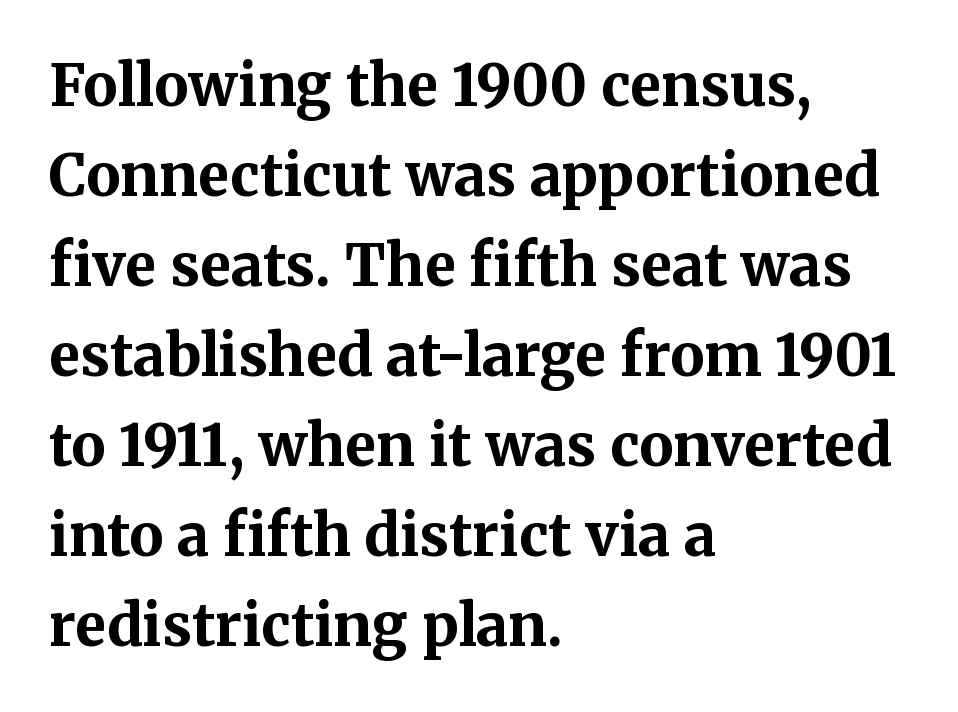
Which margin do the lines hug? The left one — the right edge is uneven. Unmarked baselines from the first word to the last. Each letter keeps its own natural width here, so spacing adapts to shape. This sample keeps an unexceptional amount of space between lines. These lines are composed in type with serifs.
